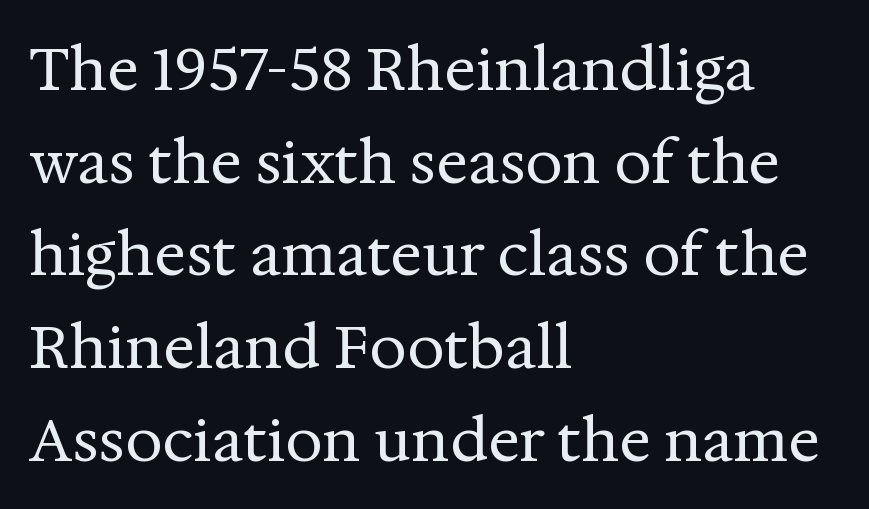
The image shows 59 px regular-weight serif type, upright; set left-aligned, normal line spacing (1.57x), normal letter spacing, not underlined; medium stroke contrast and a medium x-height.
